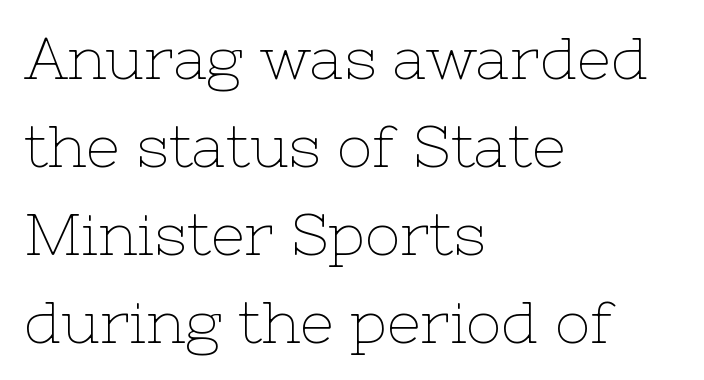
You could call the tracking neutral — neither tight nor loose. Vertical spacing — default. The typeface has the unassuming heft of standard copy or less. Old-style or modern, the face here clearly has serifs. This rendering features lettering with no underline. The passage shown is typed in a proportional face where columns would drift.
